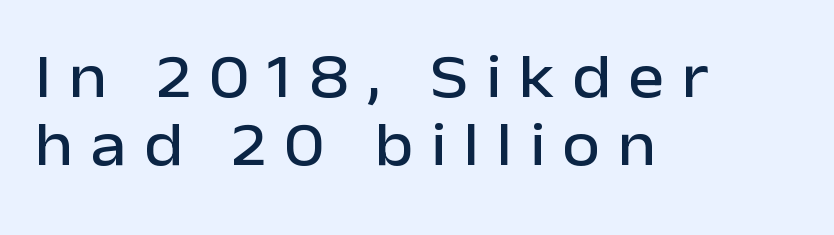
Q: Is the text italic (slanted)? A: No, it is upright.
Q: Is the typeface a serif or a sans-serif typeface? A: Sans-serif.
Q: Is the text underlined? A: No.
Q: How is the paragraph aligned? A: Left-aligned.
Q: Is the spacing between letters normal or unusually wide? A: Unusually wide.
Q: Is the spacing between lines tight, normal or loose? A: Tight.
Q: Width (condensed, normal, or wide)? A: Normal.
Q: Stroke contrast? A: Low.
Q: x-height? A: Medium.
Q: Monospaced? A: No.
